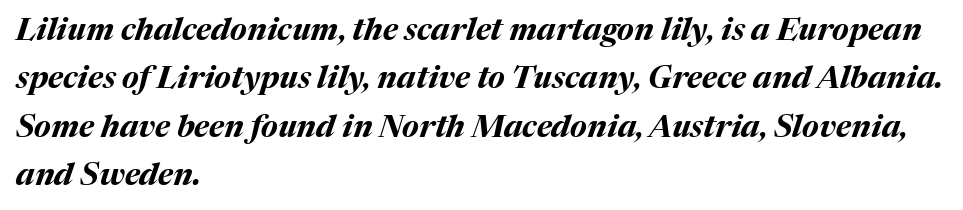
The letters are bold, with thick, heavy strokes. The area under the type is left untouched. The rendering uses a moderate line-height, typical for paragraphs. The compositor pushed each line to the left boundary. How are the letters spaced? Ordinarily, with no added tracking.
